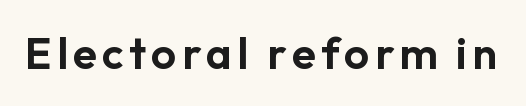
The image shows 44 px sans-serif type, upright; set not underlined; low stroke contrast and a medium x-height.
